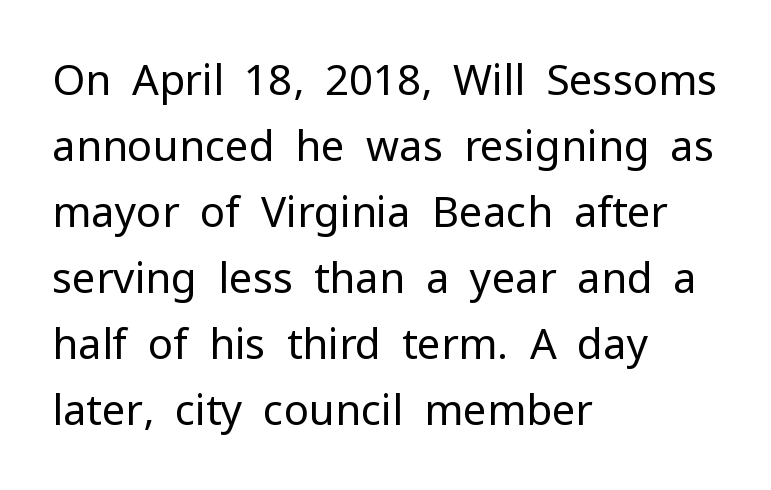
Q: Is the text bold? A: No.
Q: Is the text italic (slanted)? A: No, it is upright.
Q: Is the typeface a serif or a sans-serif typeface? A: Sans-serif.
Q: Is the text underlined? A: No.
Q: How is the paragraph aligned? A: Left-aligned.
Q: Is the spacing between letters normal or unusually wide? A: Normal.
Q: Is the spacing between lines tight, normal or loose? A: Normal.
Q: Width (condensed, normal, or wide)? A: Normal.
Q: Stroke contrast? A: Low.
Q: x-height? A: Medium.
Q: Monospaced? A: No.
